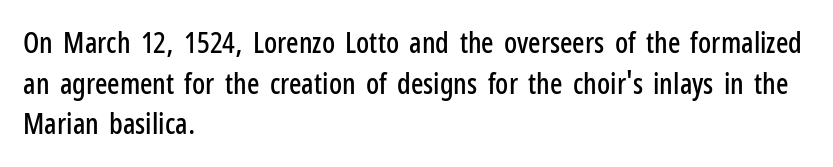
The image shows 29 px condensed sans-serif type, upright; set left-aligned, normal line spacing (1.4x), normal letter spacing, not underlined; low stroke contrast and a medium x-height.
